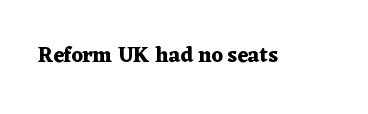
The letterforms sit shoulder to shoulder at normal distance. These lines were composed using upright roman letters. Check the space under the baseline: it is left empty. The sample has been set heavy, in full bold.
